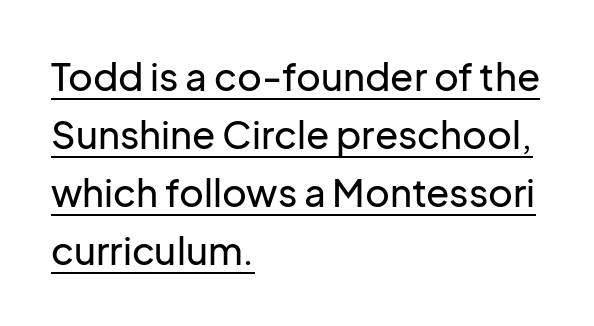
Q: Is the text italic (slanted)? A: No, it is upright.
Q: Is the typeface a serif or a sans-serif typeface? A: Sans-serif.
Q: Is the text underlined? A: Yes.
Q: How is the paragraph aligned? A: Left-aligned.
Q: Is the spacing between letters normal or unusually wide? A: Normal.
Q: Is the spacing between lines tight, normal or loose? A: Normal.
Q: Width (condensed, normal, or wide)? A: Normal.
Q: Stroke contrast? A: Low.
Q: x-height? A: Medium.
Q: Monospaced? A: No.
